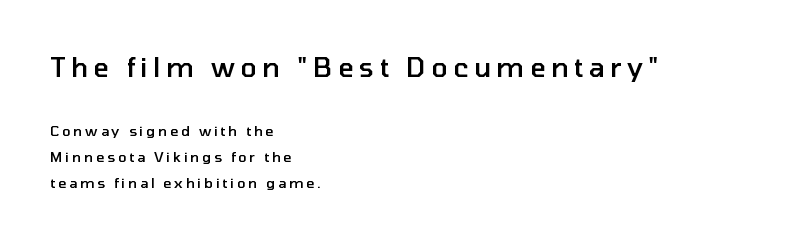
{"italic": "no", "bold": "semi", "underline": "no", "align": "left", "line_spacing_ratio": 1.86, "letter_spacing": "wide", "letter_spacing_em": 0.2, "larger_block": "first", "size_ratio": 1.93, "glyph_px": 27}
